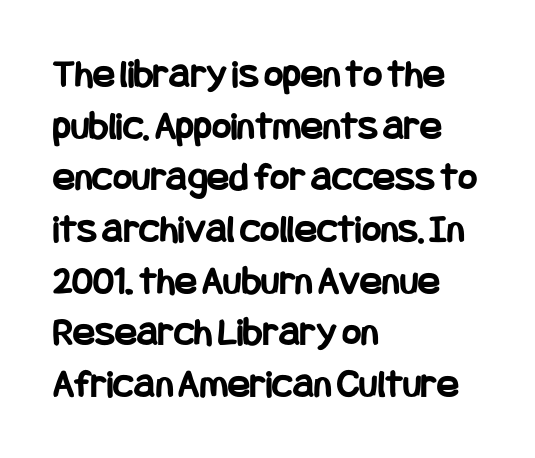
{"serif": "no", "italic": "no", "bold": "yes", "weight": "bold", "width": "condensed", "stroke_contrast": "low", "x_height": "large", "underline": "no", "align": "left", "line_spacing": "normal", "line_spacing_ratio": 1.26, "letter_spacing": "normal", "letter_spacing_em": 0.0, "glyph_px": 41}
